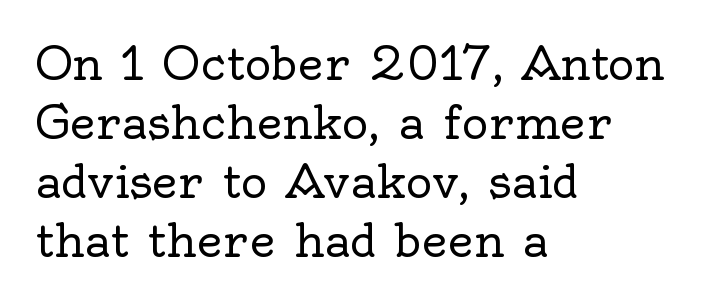
Q: Is the text bold? A: No.
Q: Is the text italic (slanted)? A: No, it is upright.
Q: Is the typeface a serif or a sans-serif typeface? A: Serif.
Q: Is the text underlined? A: No.
Q: How is the paragraph aligned? A: Left-aligned.
Q: Is the spacing between letters normal or unusually wide? A: Normal.
Q: Is the spacing between lines tight, normal or loose? A: Normal.
Q: Width (condensed, normal, or wide)? A: Normal.
Q: x-height? A: Small.
Q: Monospaced? A: No.
